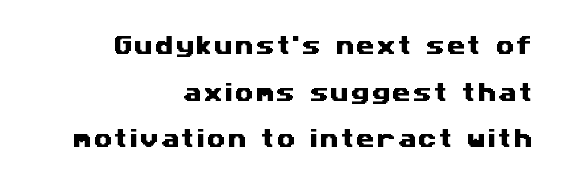
Q: Is the text underlined? A: No.
Q: How is the paragraph aligned? A: Right-aligned.
Q: Is the spacing between lines tight, normal or loose? A: Loose.
